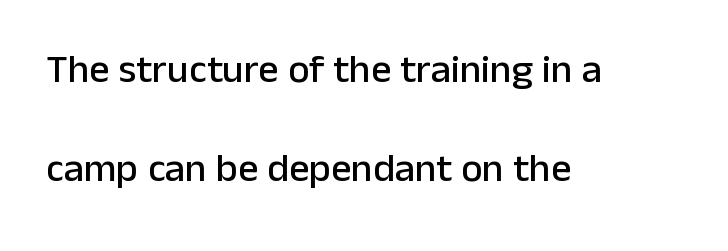
Character widths vary here, with narrow letters taking less room than wide ones. These lines stand farther apart than default settings would place them. Italic: no, the glyphs are upright roman. To sum up the face: it is a sans, with no serifs. The ragged edge is on the right, which tells us the setting is flush left. Inter-character spacing is left at the font's built-in metrics.
